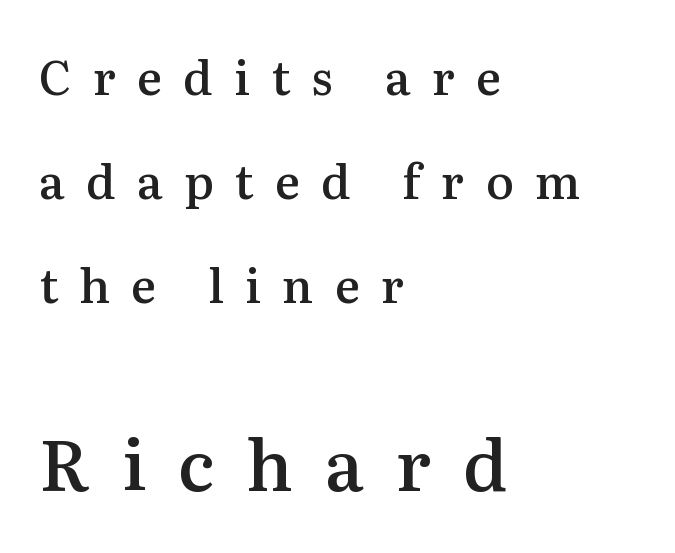
{"serif": "yes", "italic": "no", "bold": "semi", "weight": "semibold", "width": "normal", "stroke_contrast": "medium", "x_height": "medium", "monospaced": "no", "underline": "no", "align": "left", "line_spacing": "loose", "line_spacing_ratio": 2.21, "letter_spacing": "wide", "letter_spacing_em": 0.45, "larger_block": "second", "size_ratio": 1.51, "glyph_px": 71}
